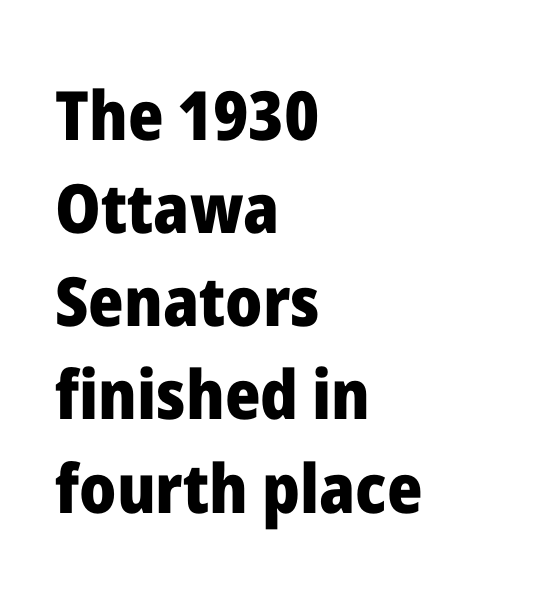
The image shows 68 px heavy sans-serif type, upright; set left-aligned, normal line spacing (1.37x), normal letter spacing, not underlined; low stroke contrast and a medium x-height.
